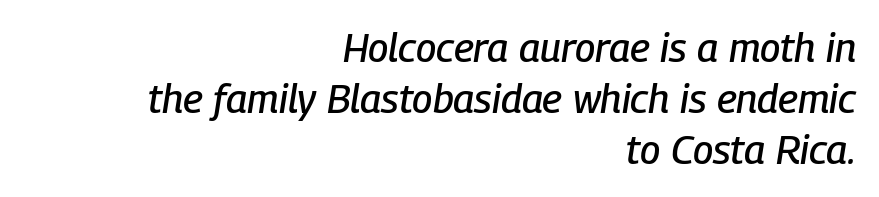
{"italic": "yes", "lean": "right", "slant_degrees": 9, "width": "condensed", "stroke_contrast": "low", "x_height": "medium", "monospaced": "no", "underline": "no", "align": "right", "line_spacing": "normal", "line_spacing_ratio": 1.27, "letter_spacing": "normal", "letter_spacing_em": 0.0, "glyph_px": 40}
